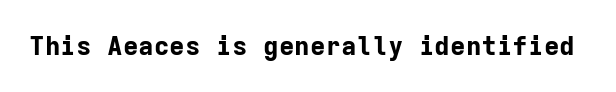
Only glyphs here, with clear space below each row. Rendered with straight, roman letterforms. The glyphs have the mass of a bold cut. Observe the ordinary spacing: letters are neighbours, not strangers.
